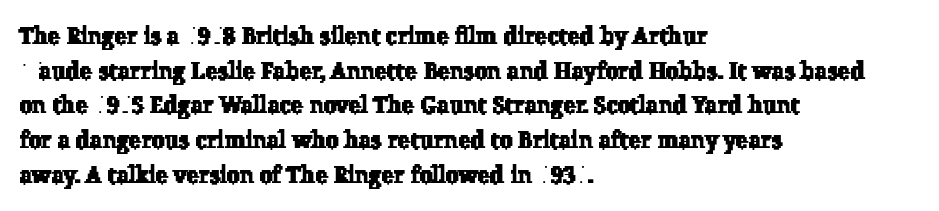
Q: Is the text underlined? A: No.
Q: How is the paragraph aligned? A: Left-aligned.
Q: Is the spacing between letters normal or unusually wide? A: Normal.
Q: Is the spacing between lines tight, normal or loose? A: Normal.
